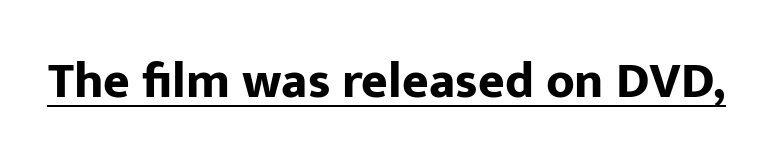
The characters look thick and weighty, a clear bold. A typesetter would call this proportional, since set widths differ per character. Each letter's strokes conclude bluntly, with no projecting serifs. Each word holds together tightly as a unit, with standard inter-letter gaps.
